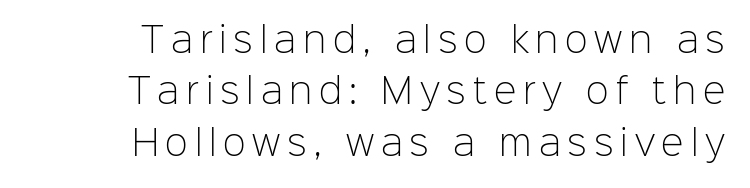
Q: Is the text bold? A: No.
Q: Is the text italic (slanted)? A: No, it is upright.
Q: Is the typeface a serif or a sans-serif typeface? A: Sans-serif.
Q: Is the text underlined? A: No.
Q: How is the paragraph aligned? A: Right-aligned.
Q: Is the spacing between letters normal or unusually wide? A: Unusually wide.
Q: Is the spacing between lines tight, normal or loose? A: Normal.
Q: Width (condensed, normal, or wide)? A: Normal.
Q: Stroke contrast? A: Low.
Q: x-height? A: Medium.
Q: Monospaced? A: No.
